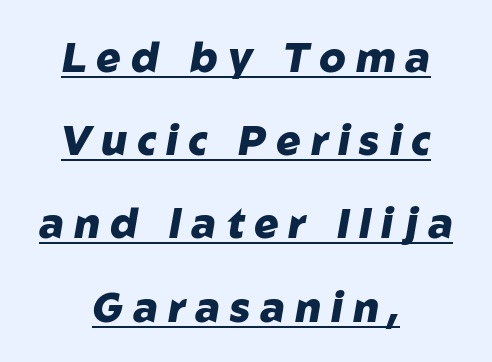
Q: Is the text bold? A: Yes.
Q: Is the text italic (slanted)? A: Yes, it leans right by about 10 degrees.
Q: Is the text underlined? A: Yes.
Q: How is the paragraph aligned? A: Centered.
Q: Is the spacing between letters normal or unusually wide? A: Unusually wide.
Q: Is the spacing between lines tight, normal or loose? A: Loose.
Q: Width (condensed, normal, or wide)? A: Normal.
Q: Stroke contrast? A: Low.
Q: x-height? A: Medium.
Q: Monospaced? A: No.
